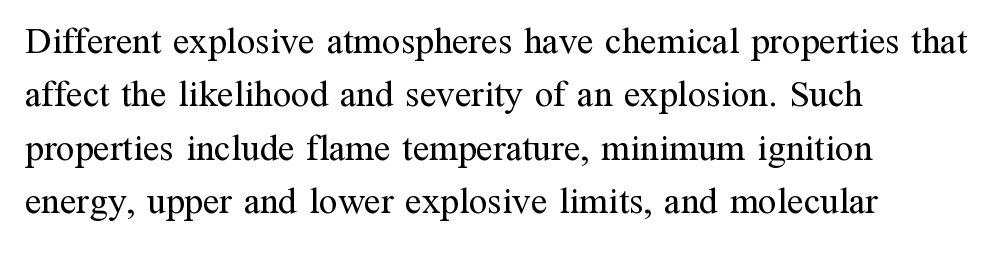
The image shows 37 px regular-weight serif type, upright; set left-aligned, normal line spacing (1.44x), normal letter spacing, not underlined; medium stroke contrast and a medium x-height.
